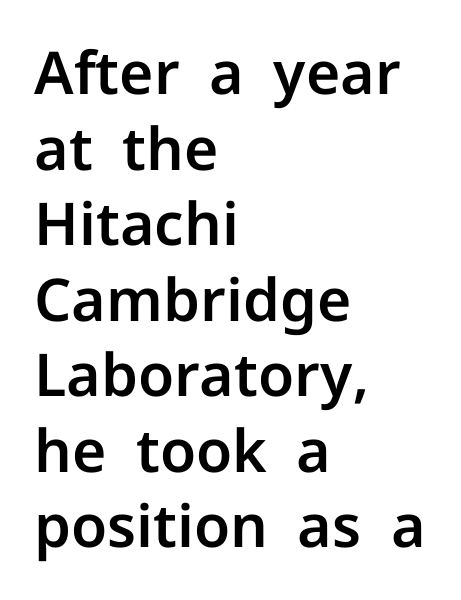
The image shows 59 px sans-serif type, upright; set left-aligned, normal line spacing (1.28x), normal letter spacing, not underlined; low stroke contrast and a medium x-height.
